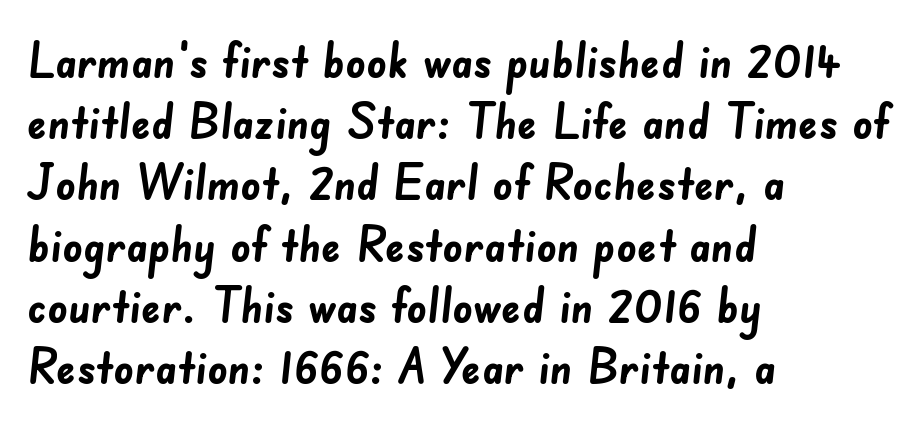
Q: Is the text bold? A: Yes.
Q: Is the typeface a serif or a sans-serif typeface? A: Sans-serif.
Q: Is the text underlined? A: No.
Q: How is the paragraph aligned? A: Left-aligned.
Q: Is the spacing between letters normal or unusually wide? A: Normal.
Q: Is the spacing between lines tight, normal or loose? A: Normal.
Q: Width (condensed, normal, or wide)? A: Normal.
Q: Stroke contrast? A: Low.
Q: x-height? A: Small.
Q: Monospaced? A: No.
